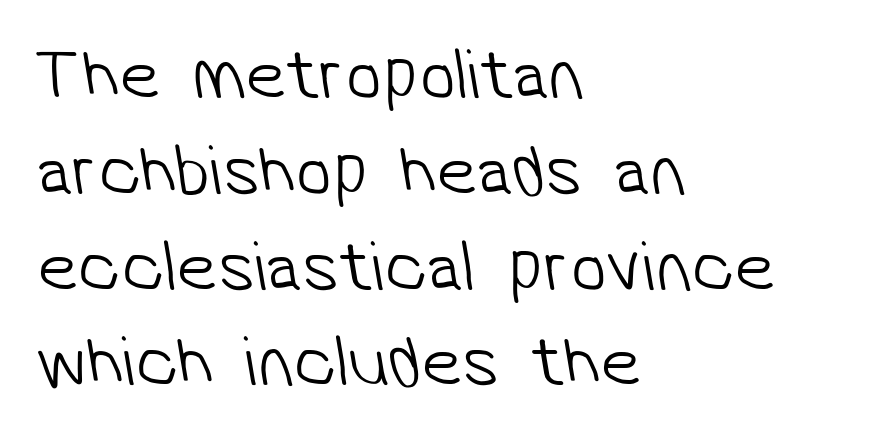
Q: Is the text bold? A: No.
Q: Is the typeface a serif or a sans-serif typeface? A: Sans-serif.
Q: Is the text underlined? A: No.
Q: How is the paragraph aligned? A: Left-aligned.
Q: Is the spacing between letters normal or unusually wide? A: Normal.
Q: Is the spacing between lines tight, normal or loose? A: Normal.
Q: Width (condensed, normal, or wide)? A: Normal.
Q: Stroke contrast? A: Low.
Q: x-height? A: Medium.
Q: Monospaced? A: No.
